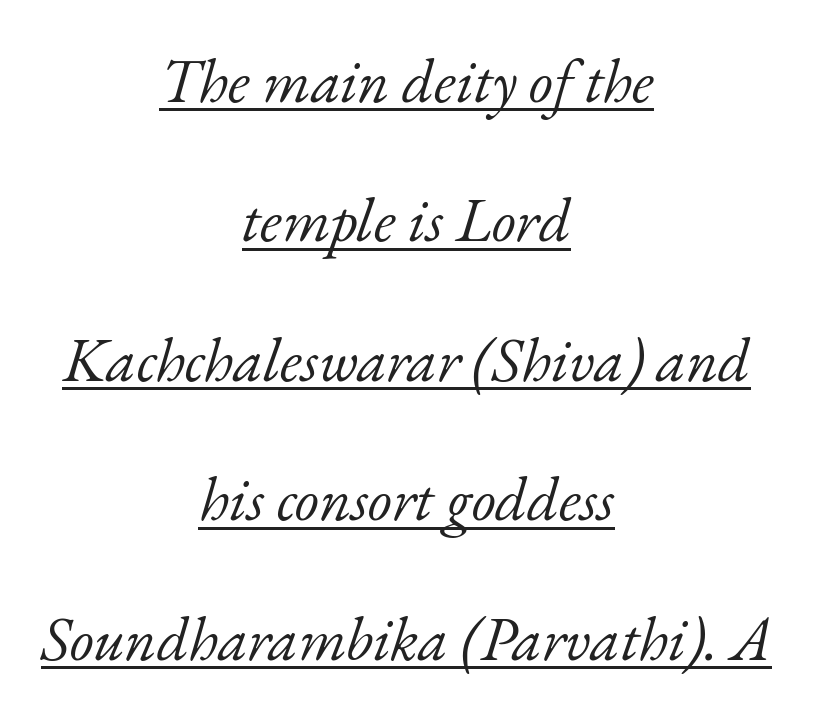
The image shows 62 px light serif type, italic (leaning right); set centered, loose line spacing (2.25x), normal letter spacing, underlined; low stroke contrast and a small x-height.
